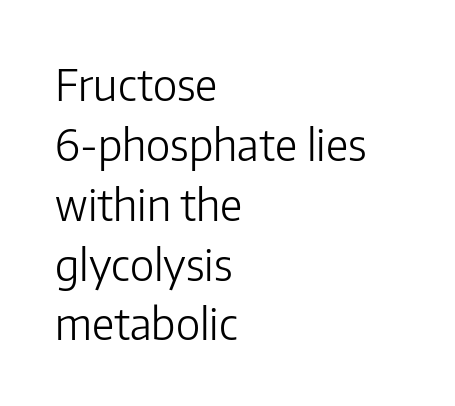
How are the letters spaced? Ordinarily, with no added tracking. Nothing heavy about these letters — not bold at all. Think of a printed novel: that variable character pitch is what you see here. The leading is moderate, giving the passage an even texture. One-word summary of the alignment: left.
